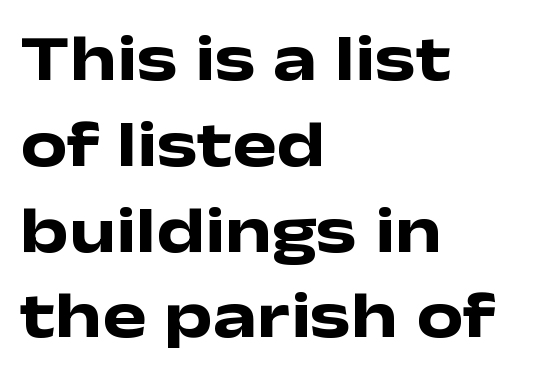
The image shows 66 px heavy, wide sans-serif type, upright; set left-aligned, normal line spacing (1.3x), normal letter spacing, not underlined; low stroke contrast and a medium x-height.
